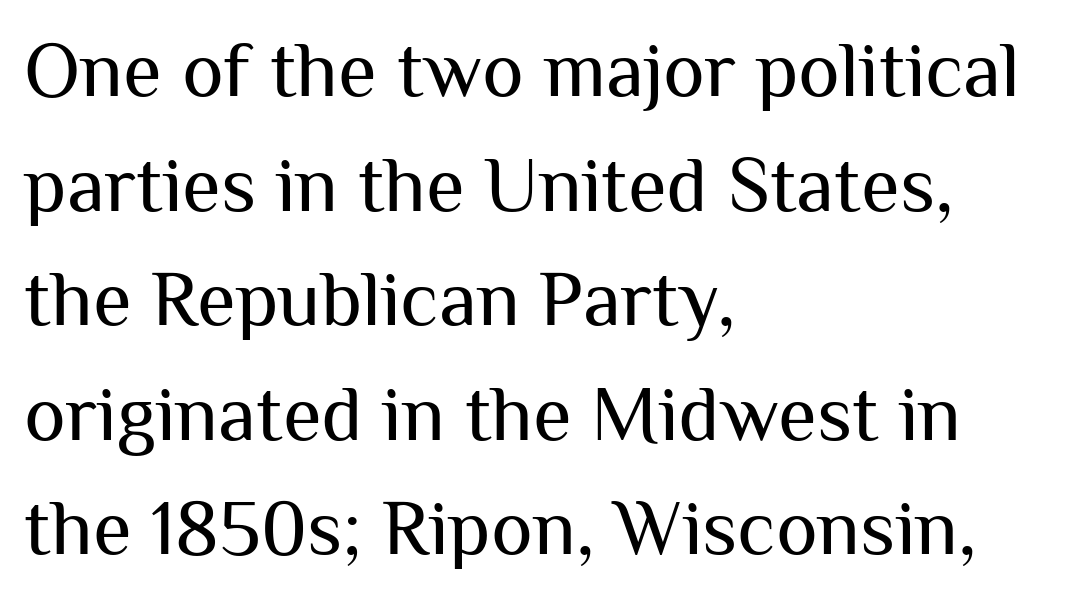
{"serif": "no", "italic": "no", "bold": "no", "weight": "regular", "width": "normal", "stroke_contrast": "medium", "x_height": "medium", "monospaced": "no", "underline": "no", "align": "left", "line_spacing": "normal", "line_spacing_ratio": 1.45, "letter_spacing": "normal", "letter_spacing_em": 0.0, "glyph_px": 79}
